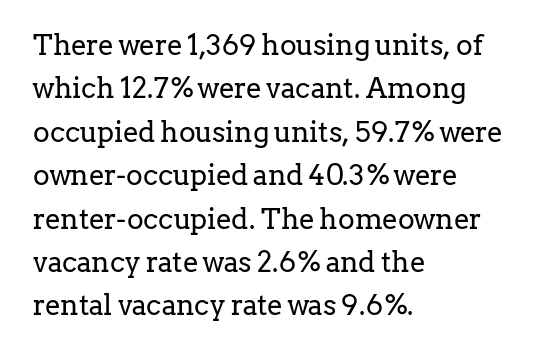
Q: Is the text bold? A: No.
Q: Is the text italic (slanted)? A: No, it is upright.
Q: Is the typeface a serif or a sans-serif typeface? A: Serif.
Q: Is the text underlined? A: No.
Q: How is the paragraph aligned? A: Left-aligned.
Q: Is the spacing between letters normal or unusually wide? A: Normal.
Q: Is the spacing between lines tight, normal or loose? A: Normal.
Q: Width (condensed, normal, or wide)? A: Normal.
Q: Stroke contrast? A: Low.
Q: x-height? A: Medium.
Q: Monospaced? A: No.
